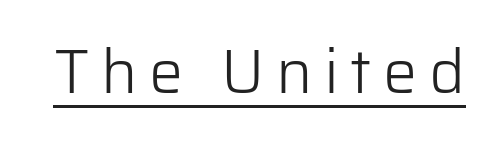
{"serif": "no", "italic": "no", "bold": "no", "weight": "light", "width": "normal", "stroke_contrast": "low", "x_height": "medium", "monospaced": "no", "underline": "yes", "glyph_px": 61}
